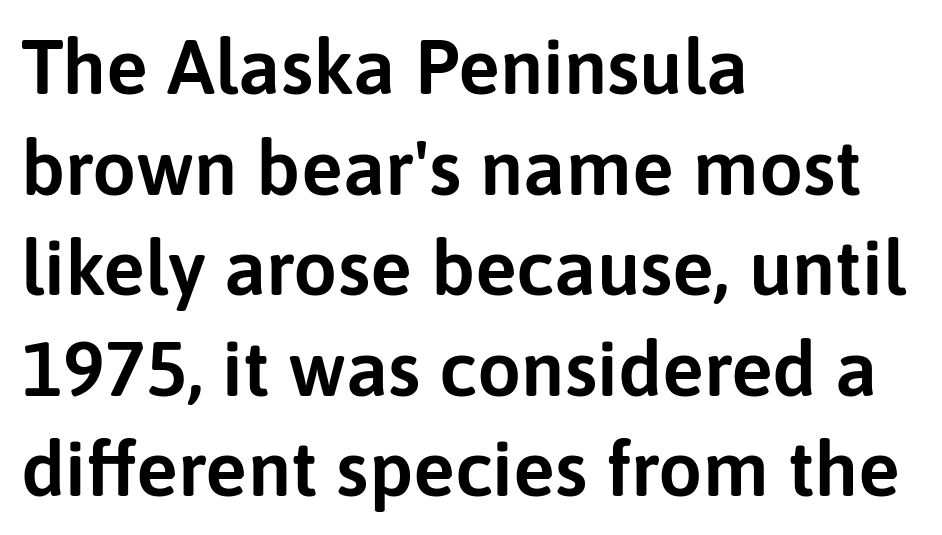
The image shows 78 px sans-serif type, upright; set left-aligned, normal line spacing (1.29x), normal letter spacing, not underlined; low stroke contrast and a medium x-height.
